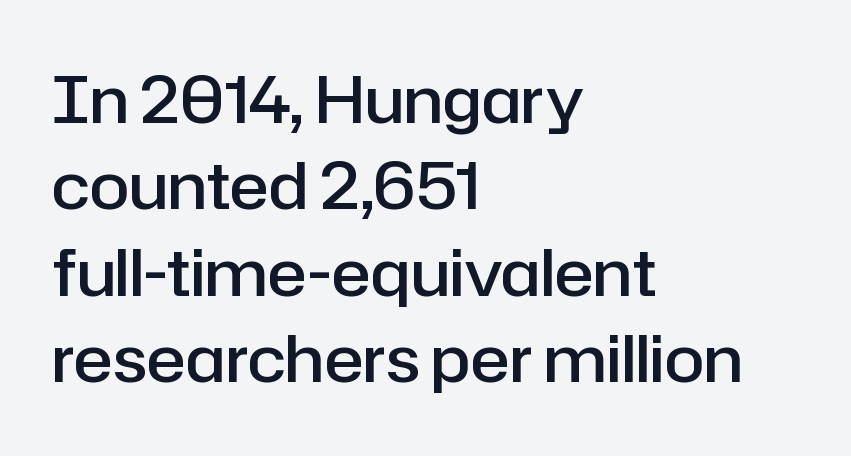
The horizontal fit of the characters is conventional and even. Here the designer chose a conventional face with non-uniform glyph widths. If you drew a ruler down the left edge, every line would touch it. Does the leading feel generous? No, just average. Observe the absence of serifs on each vertical stroke in this sample.
